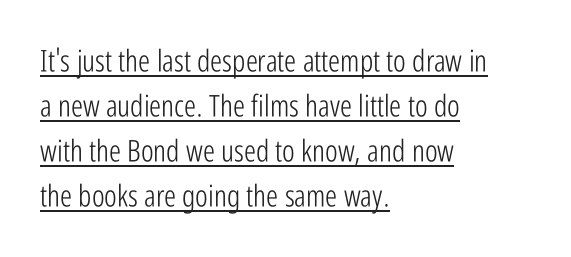
{"serif": "no", "italic": "no", "bold": "no", "weight": "light", "width": "condensed", "stroke_contrast": "low", "x_height": "medium", "monospaced": "no", "underline": "yes", "align": "left", "line_spacing": "normal", "line_spacing_ratio": 1.5, "letter_spacing": "normal", "letter_spacing_em": 0.0, "glyph_px": 30}
